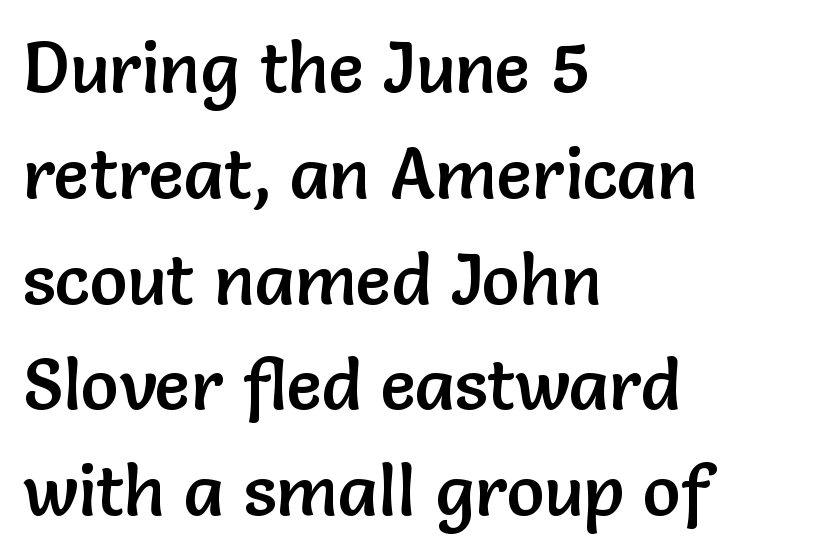
The image shows 71 px sans-serif type, upright; set left-aligned, normal line spacing (1.49x), normal letter spacing, not underlined; low stroke contrast and a medium x-height.
